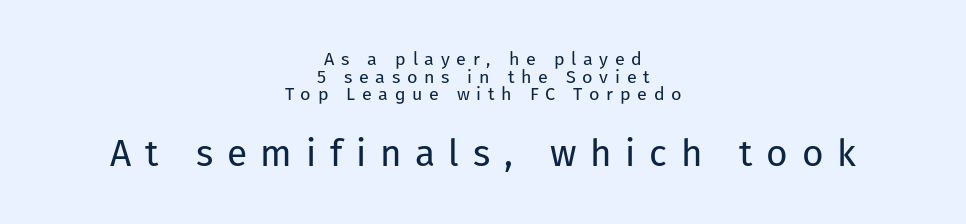
The image shows 37 px regular-weight sans-serif type, upright; set centered, tight line spacing (0.98x), unusually wide letter spacing (+0.37 em), not underlined; the second (bottom) block is 2.06x larger; low stroke contrast and a medium x-height.
